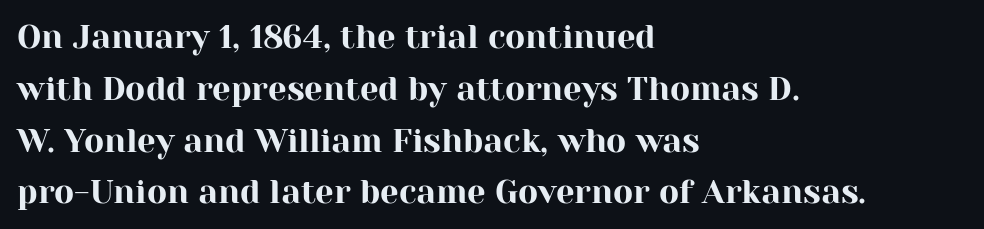
Q: Is the text italic (slanted)? A: No, it is upright.
Q: Is the typeface a serif or a sans-serif typeface? A: Serif.
Q: Is the text underlined? A: No.
Q: How is the paragraph aligned? A: Left-aligned.
Q: Is the spacing between letters normal or unusually wide? A: Normal.
Q: Is the spacing between lines tight, normal or loose? A: Normal.
Q: Width (condensed, normal, or wide)? A: Normal.
Q: Stroke contrast? A: High.
Q: x-height? A: Medium.
Q: Monospaced? A: No.
